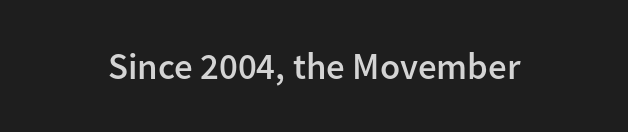
Q: Is the text bold? A: Semi-bold.
Q: Is the text italic (slanted)? A: No, it is upright.
Q: Is the typeface a serif or a sans-serif typeface? A: Sans-serif.
Q: Is the text underlined? A: No.
Q: Is the spacing between letters normal or unusually wide? A: Normal.
Q: Width (condensed, normal, or wide)? A: Normal.
Q: Stroke contrast? A: Low.
Q: x-height? A: Medium.
Q: Monospaced? A: No.
